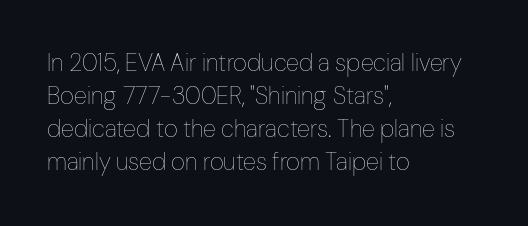
Q: Is the text bold? A: No.
Q: Is the text italic (slanted)? A: No, it is upright.
Q: Is the text underlined? A: No.
Q: How is the paragraph aligned? A: Left-aligned.
Q: Is the spacing between letters normal or unusually wide? A: Normal.
Q: Is the spacing between lines tight, normal or loose? A: Normal.
